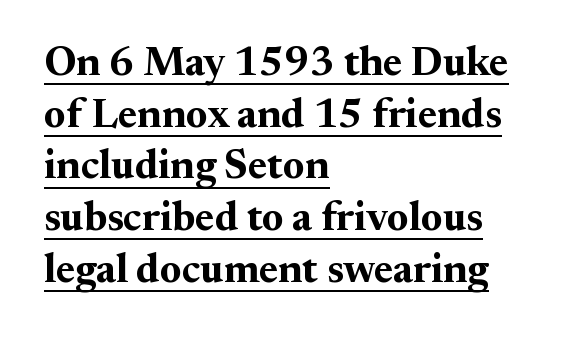
Nope, not italic — everything's standing straight. Whoever set this chose a conventional vertical rhythm. These lines are rendered in a variable-pitch font. Set as a true bold cut, around the 700 mark. Quick note: underline on.
